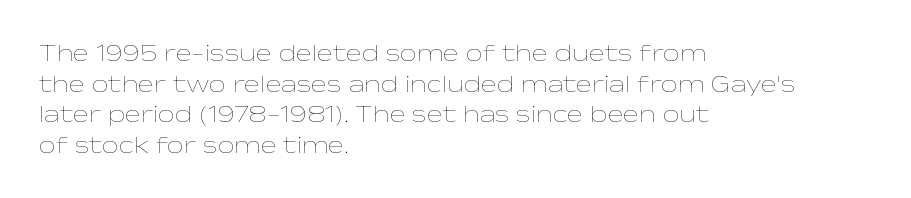
{"italic": "no", "bold": "no", "underline": "no", "align": "left", "line_spacing": "normal", "line_spacing_ratio": 1.28, "letter_spacing": "normal", "letter_spacing_em": 0.0, "glyph_px": 24}
